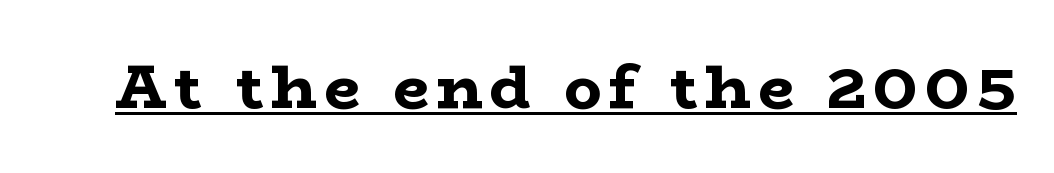
Q: Is the text bold? A: Yes.
Q: Is the text italic (slanted)? A: No, it is upright.
Q: Is the typeface a serif or a sans-serif typeface? A: Serif.
Q: Is the text underlined? A: Yes.
Q: Width (condensed, normal, or wide)? A: Wide.
Q: Stroke contrast? A: Low.
Q: x-height? A: Medium.
Q: Monospaced? A: No.
